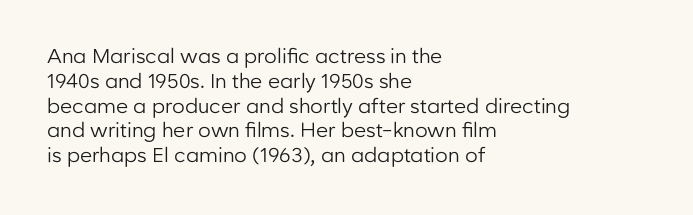
Each stroke keeps to a modest, everyday thickness or less. The type is set solid horizontally, with unmodified tracking. Italic: no, the glyphs are upright roman. In CSS terms this would be text-align: left.
